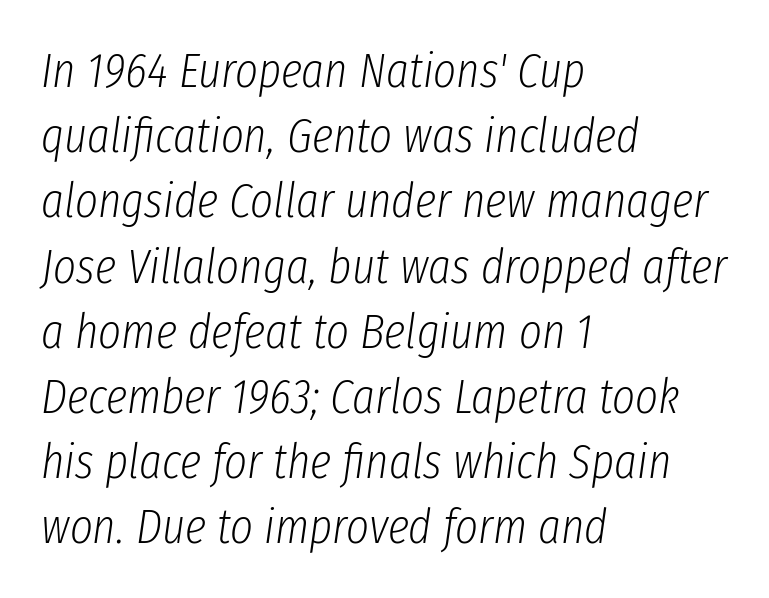
Here the designer chose a conventional face with non-uniform glyph widths. Italic: yes, the glyphs are oblique. Does the leading feel generous? No, just average. The passage shown has conventional tracking throughout. The lines are quadded left. The string is rendered with underlining switched off.
